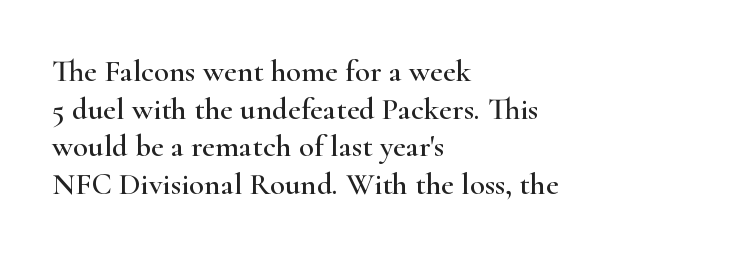
The rendering uses natural spacing where letterforms have individual widths. You can tell it's not italic because the verticals are truly vertical. Anything drawn beneath the words? Only blank space. Tracking here is standard; glyphs follow each other at the usual distance. The typeface chosen for these lines features serifs. Layout note: lines flush left.
